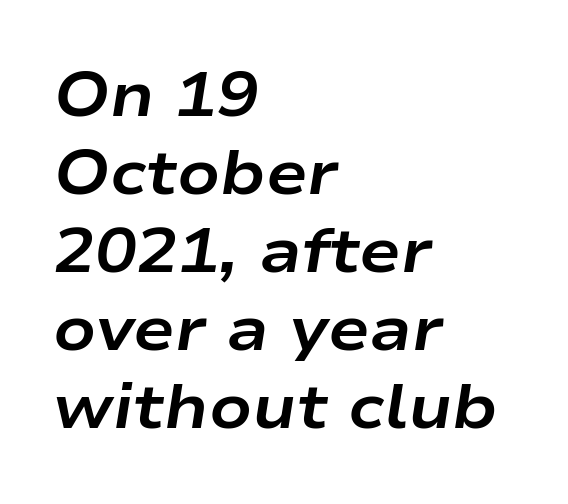
Q: Is the text bold? A: Yes.
Q: Is the text italic (slanted)? A: Yes, it leans right by about 9 degrees.
Q: Is the text underlined? A: No.
Q: How is the paragraph aligned? A: Left-aligned.
Q: Is the spacing between letters normal or unusually wide? A: Normal.
Q: Is the spacing between lines tight, normal or loose? A: Normal.
Q: Width (condensed, normal, or wide)? A: Wide.
Q: Stroke contrast? A: Low.
Q: x-height? A: Medium.
Q: Monospaced? A: No.
